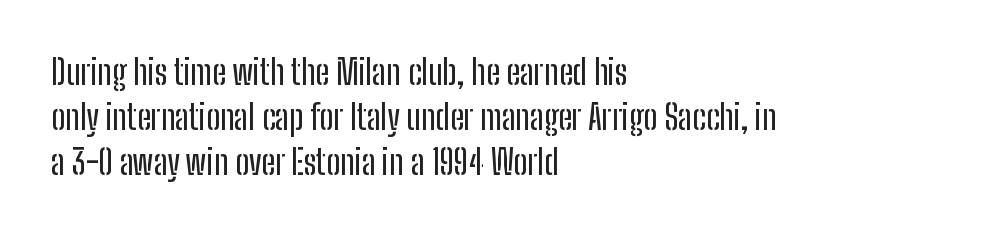
Left-aligned paragraph, ragged on the right. Ordinary non-slanted type is in use. Type style note: lacks serifs. The block of text has a typical density, with ordinary space between rows. Spacing verdict: proportional, widths tailored to each character. Only glyphs here, with clear space below each row.
